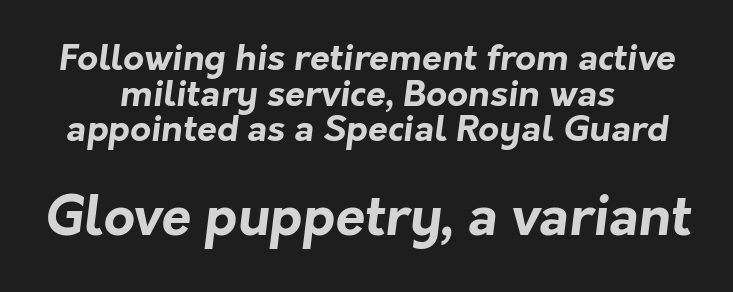
Q: Is the text bold? A: Yes.
Q: Is the typeface a serif or a sans-serif typeface? A: Sans-serif.
Q: Is the text underlined? A: No.
Q: How is the paragraph aligned? A: Centered.
Q: Is the spacing between letters normal or unusually wide? A: Normal.
Q: Is the spacing between lines tight, normal or loose? A: Tight.
Q: Which block of text is set in a larger size, the first (top) or the second (bottom)? A: The second (bottom) one.
Q: Width (condensed, normal, or wide)? A: Normal.
Q: Stroke contrast? A: Low.
Q: x-height? A: Medium.
Q: Monospaced? A: No.
